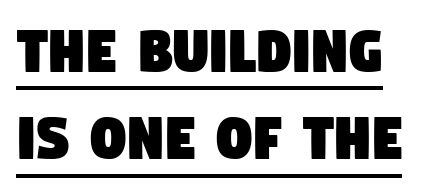
{"serif": "no", "width": "condensed", "stroke_contrast": "low", "x_height": "large", "monospaced": "no", "underline": "yes", "align": "left", "line_spacing": "normal", "line_spacing_ratio": 1.25, "letter_spacing": "normal", "letter_spacing_em": 0.0, "glyph_px": 70}
